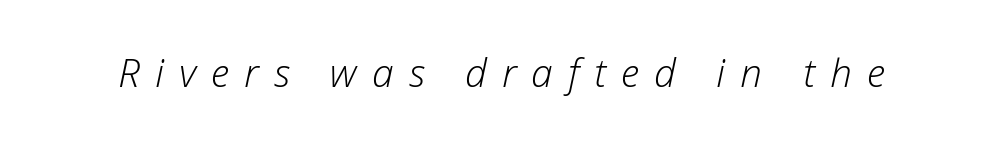
{"italic": "yes", "lean": "right", "slant_degrees": 12, "bold": "no", "weight": "light", "width": "normal", "stroke_contrast": "low", "x_height": "medium", "monospaced": "no", "underline": "no", "letter_spacing": "wide", "letter_spacing_em": 0.39, "glyph_px": 39}
